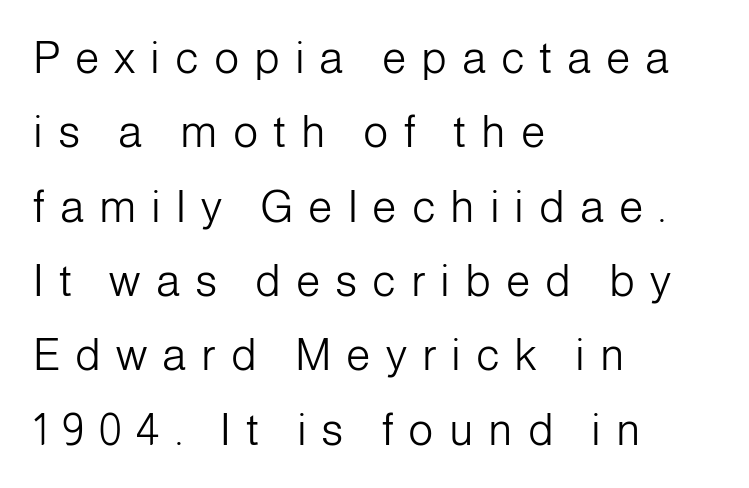
The image shows 44 px light sans-serif type, upright; set left-aligned, normal line spacing (1.69x), unusually wide letter spacing (+0.34 em), not underlined; low stroke contrast and a medium x-height.
